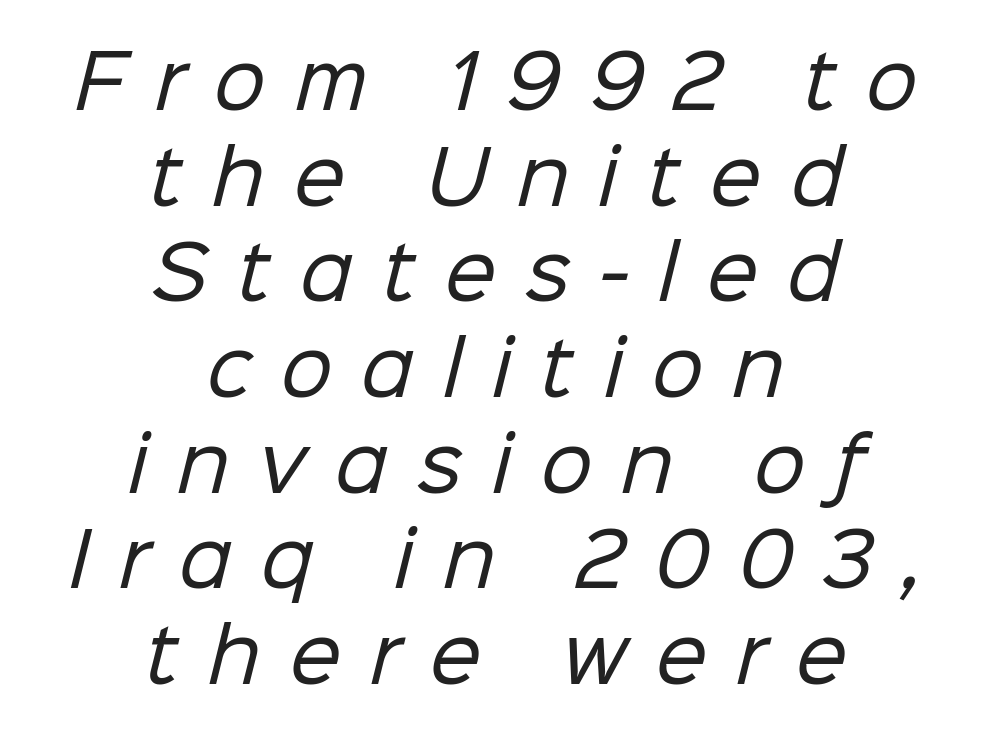
The image shows 73 px regular-weight sans-serif type; set centered, normal line spacing (1.31x), unusually wide letter spacing (+0.4 em), not underlined; low stroke contrast and a medium x-height.
